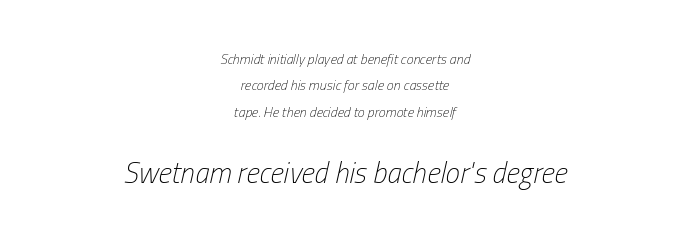
Italic: yes, the glyphs are oblique. Every row of glyphs is offset so its center matches the block's center. Descender tails drop into unmarked territory. The letters advance in unequal steps, a hallmark of proportional type. Is the lower block the larger one? Yes — the lower block carries the bigger type. Honestly, the letter spacing is just normal — you wouldn't notice it.
